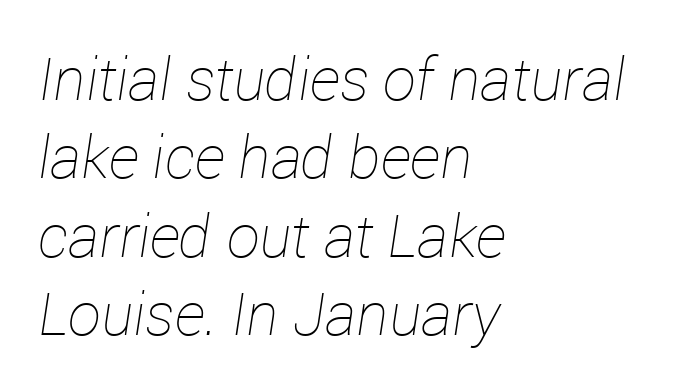
Each word holds together tightly as a unit, with standard inter-letter gaps. Each row of text sits above clean, open space. The font's italic variant was chosen for this text. These lines sit exactly where default settings would place them.
